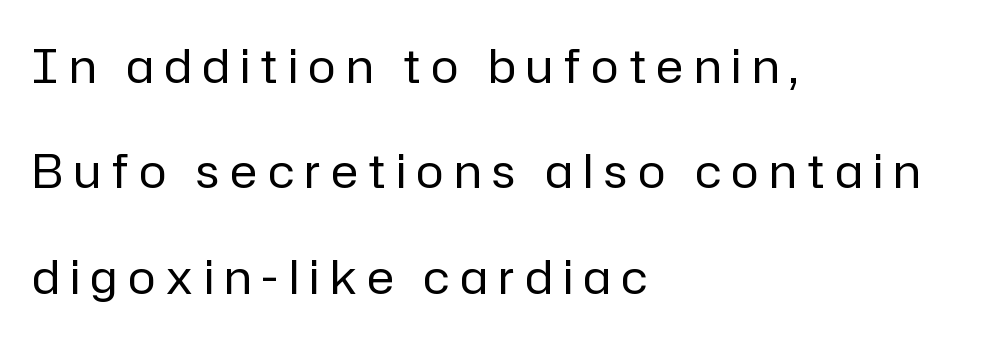
You can tell it's not italic because the verticals are truly vertical. Note the varied advance widths — an 'i' is clearly narrower than an 'm'. Reading down the column, the eye jumps a long way to each next line. Unlike a traditional serif, this face leaves its strokes unadorned.
